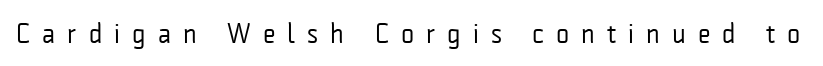
The image shows 28 px regular-weight, condensed sans-serif type, upright; set unusually wide letter spacing (+0.43 em), not underlined; low stroke contrast and a medium x-height.
